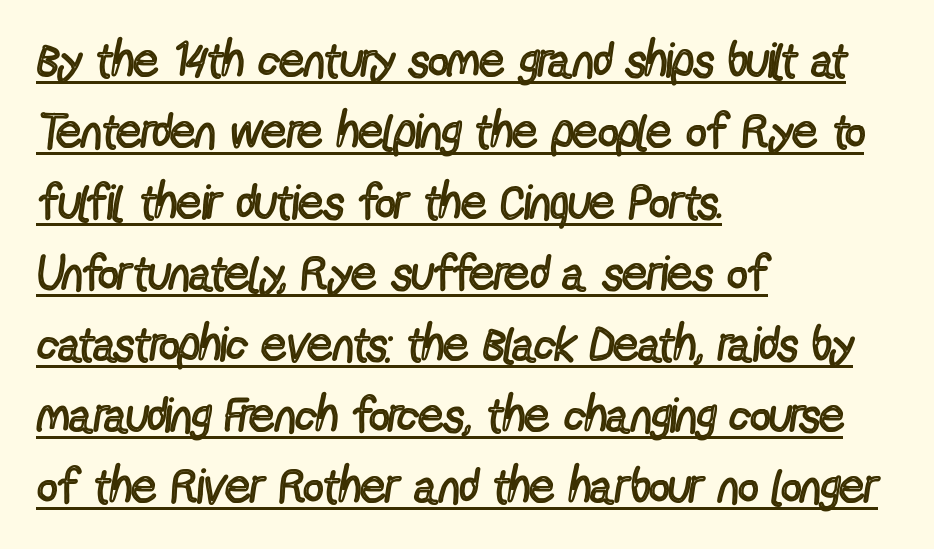
{"serif": "no", "bold": "no", "weight": "regular", "width": "condensed", "x_height": "medium", "monospaced": "no", "underline": "yes", "align": "left", "line_spacing": "normal", "line_spacing_ratio": 1.45, "letter_spacing": "normal", "letter_spacing_em": 0.0, "glyph_px": 49}
